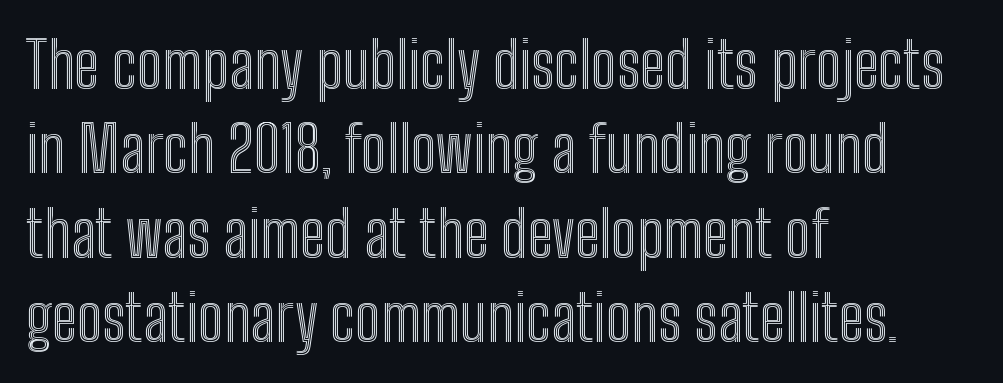
The strip under each line holds only bare page. The gaps between neighbouring characters are ordinary and unremarkable. When letters stand straight like this, we call the style roman or upright. The rendering uses natural spacing where letterforms have individual widths. These lines stack with their left ends in a neat column.
